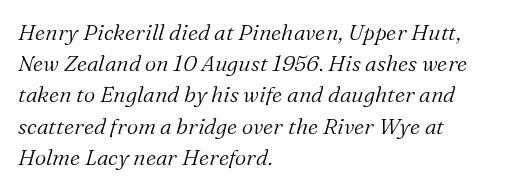
Q: Is the text bold? A: No.
Q: Is the text italic (slanted)? A: Yes, it leans right by about 16 degrees.
Q: Is the text underlined? A: No.
Q: How is the paragraph aligned? A: Left-aligned.
Q: Is the spacing between letters normal or unusually wide? A: Normal.
Q: Is the spacing between lines tight, normal or loose? A: Normal.
